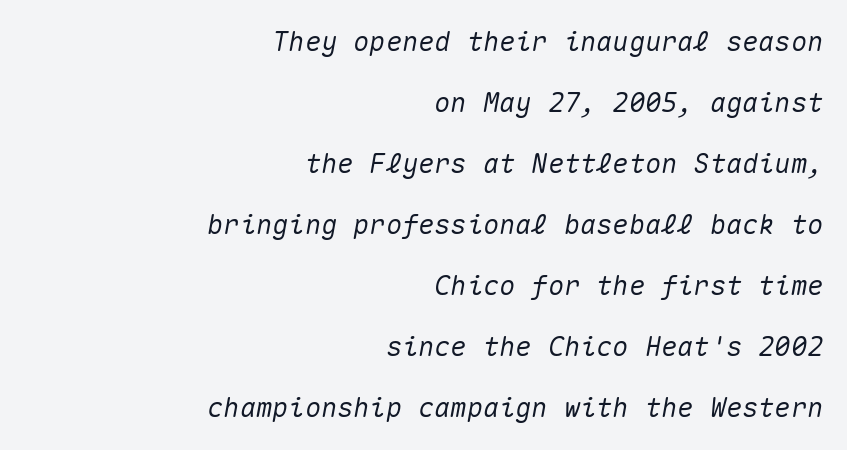
The image shows 27 px text type, italic (leaning right); set right-aligned, loose line spacing (2.26x), normal letter spacing, not underlined.
